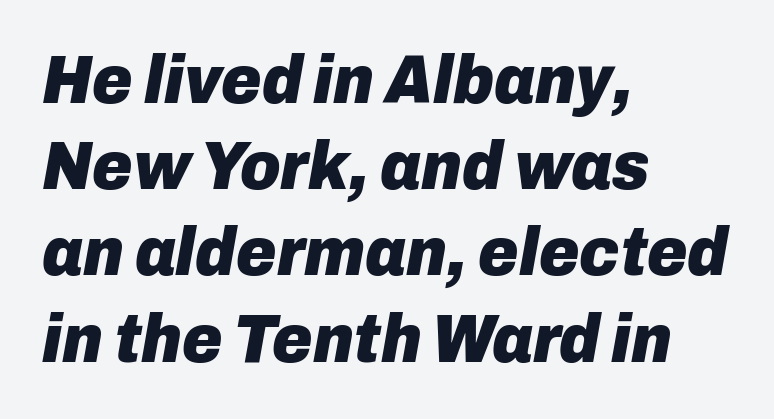
A full-strength bold gives these letters their thick strokes. The compositor pushed each line to the left boundary. Spacing between characters is what you'd get straight out of the box. Tall strokes in this sample are angled rather than plumb.
